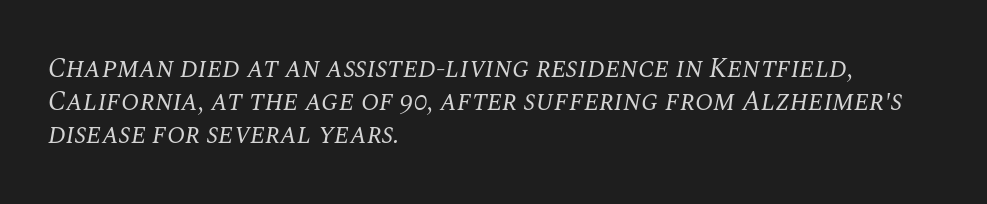
The area under the type is left untouched. Characters are canted at an angle relative to the baseline's perpendicular. The line texture is even and compact thanks to regular tracking. A classic flush-left, rag-right setting is used for this passage. Caption: face not bold, strokes unweighted.
